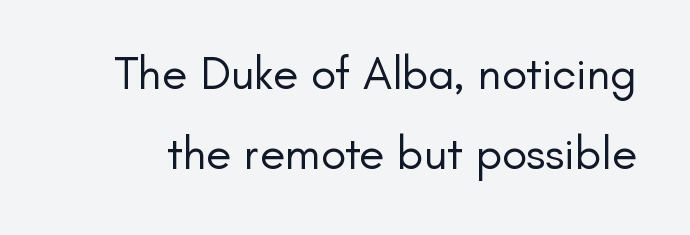
A light-to-regular cut is what we see here. A typesetter would mark this as roman, not italic. Default kerning and tracking; the words read as compact shapes. Each letter keeps its own natural width here, so spacing adapts to shape. Underline: absent.
